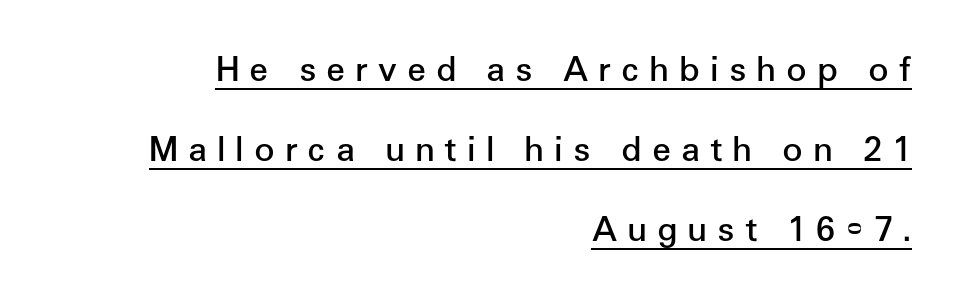
The image shows 34 px semibold sans-serif type, upright; set right-aligned, loose line spacing (2.35x), unusually wide letter spacing (+0.29 em), underlined; low stroke contrast and a medium x-height.
